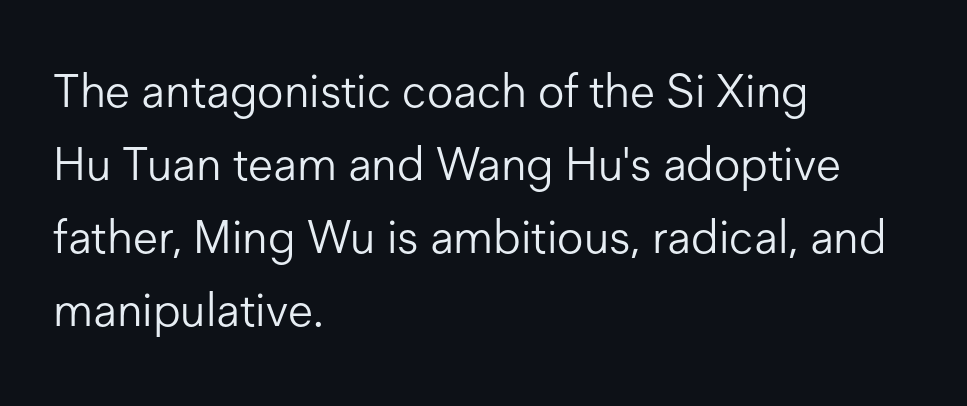
The image shows 46 px light sans-serif type, upright; set left-aligned, normal line spacing (1.59x), normal letter spacing, not underlined; low stroke contrast and a medium x-height.
